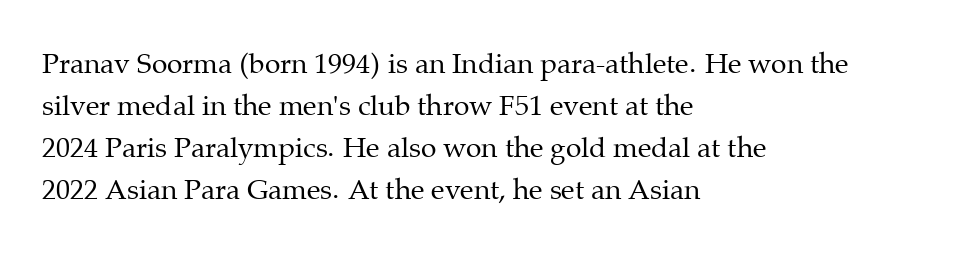
Q: Is the text bold? A: No.
Q: Is the text italic (slanted)? A: No, it is upright.
Q: Is the typeface a serif or a sans-serif typeface? A: Serif.
Q: Is the text underlined? A: No.
Q: How is the paragraph aligned? A: Left-aligned.
Q: Is the spacing between letters normal or unusually wide? A: Normal.
Q: Is the spacing between lines tight, normal or loose? A: Normal.
Q: Width (condensed, normal, or wide)? A: Normal.
Q: Stroke contrast? A: Medium.
Q: x-height? A: Medium.
Q: Monospaced? A: No.
